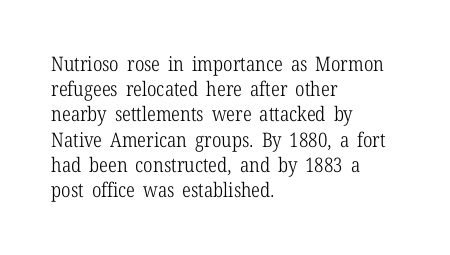
{"italic": "no", "bold": "no", "underline": "no", "align": "left", "line_spacing": "normal", "line_spacing_ratio": 1.26, "letter_spacing": "normal", "letter_spacing_em": 0.0, "glyph_px": 20}
